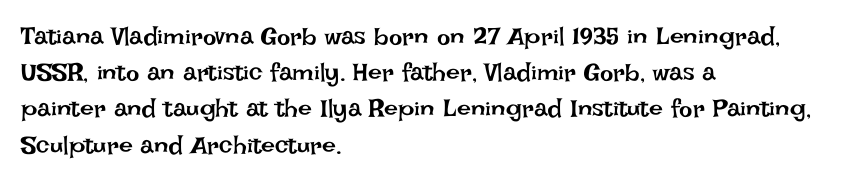
The cut favours lightness, reaching ordinary text weight at its darkest. Left-aligned paragraph, ragged on the right. There is no visible air inserted between adjacent glyphs. Has an underline been added? It has not. Upright lettering throughout. Leading matches the norm, producing a regular column.
